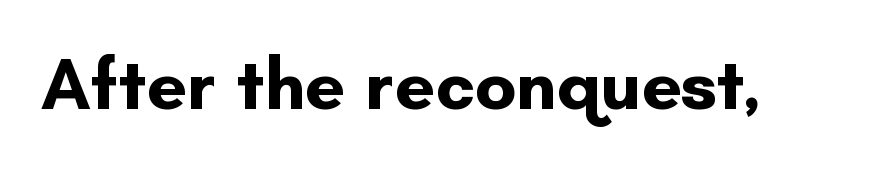
The image shows 72 px bold sans-serif type, upright; set normal letter spacing, not underlined; low stroke contrast and a small x-height.
